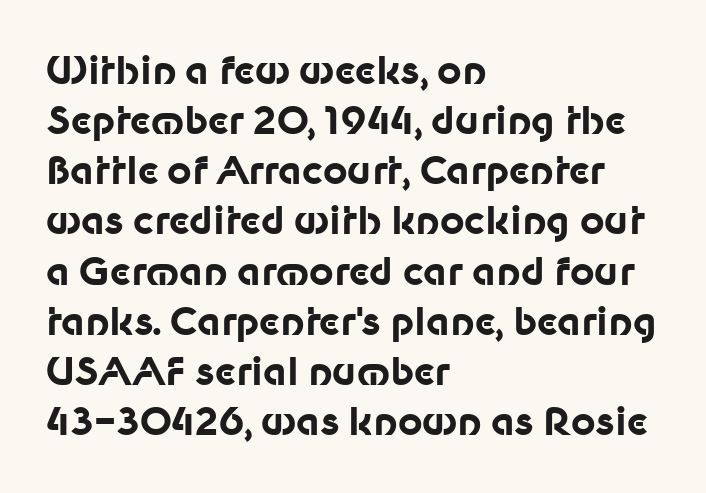
The typesetter chose a ragged-right arrangement here. Notice how descenders clear the ascenders below comfortably — that's standard leading. Rule under the text: the space is simply empty. Heavy-handed strokes throughout: this text is bold. The face used here is rendered with its standard letterfit.
